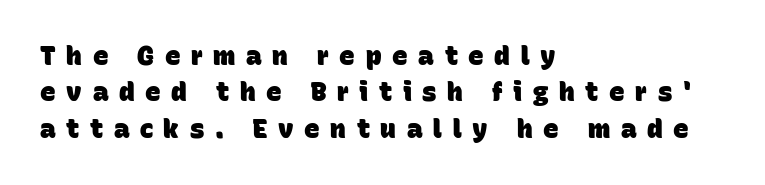
The text block is weighted toward the left margin, trailing off unevenly rightward. Each row of text sits above clean, open space. A dark, heavy texture on the line: the type is bold. The designer left line spacing at the default.
